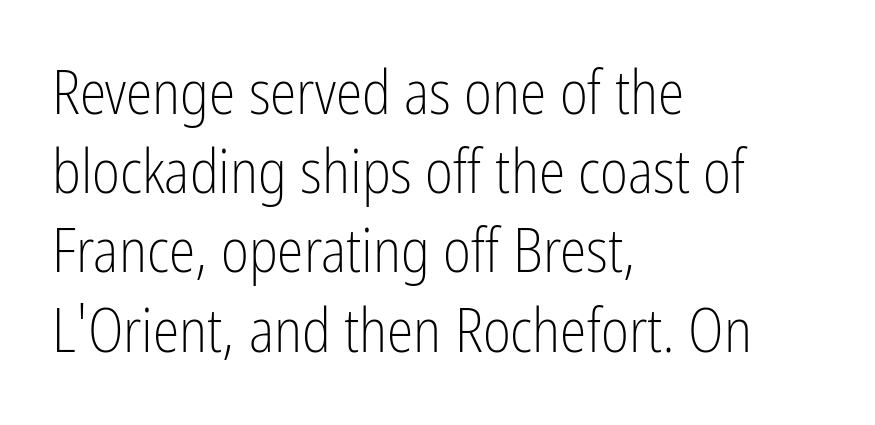
{"serif": "no", "italic": "no", "bold": "no", "weight": "light", "width": "condensed", "stroke_contrast": "low", "x_height": "medium", "monospaced": "no", "underline": "no", "align": "left", "line_spacing": "normal", "line_spacing_ratio": 1.32, "letter_spacing": "normal", "letter_spacing_em": 0.0, "glyph_px": 60}
